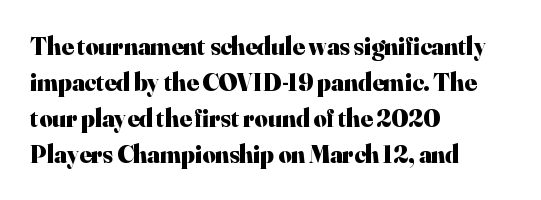
The image shows 25 px bold type, upright; set left-aligned, normal line spacing (1.44x), normal letter spacing, not underlined.
